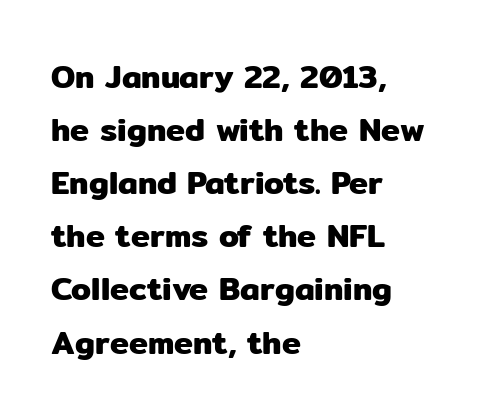
Q: Is the text italic (slanted)? A: No, it is upright.
Q: Is the typeface a serif or a sans-serif typeface? A: Sans-serif.
Q: Is the text underlined? A: No.
Q: How is the paragraph aligned? A: Left-aligned.
Q: Is the spacing between letters normal or unusually wide? A: Normal.
Q: Is the spacing between lines tight, normal or loose? A: Normal.
Q: Width (condensed, normal, or wide)? A: Normal.
Q: Stroke contrast? A: Low.
Q: x-height? A: Medium.
Q: Monospaced? A: No.
